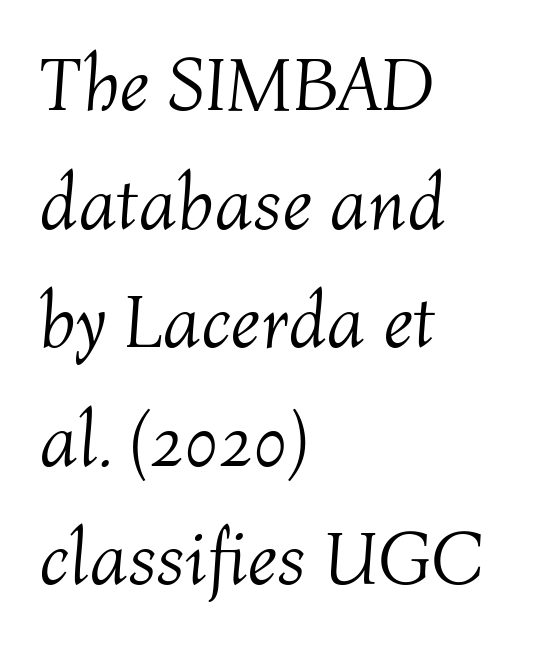
The rendering applies a slant to the glyphs. Caption: face not bold, strokes unweighted. Whoever set this chose a conventional vertical rhythm. The gap between lines stays unmarked. The letterforms sit shoulder to shoulder at normal distance. You could not count columns in this text — the font is proportionally spaced.
